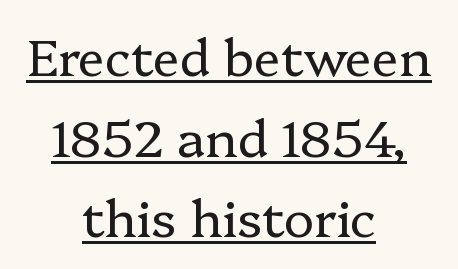
Q: Is the text bold? A: No.
Q: Is the text italic (slanted)? A: No, it is upright.
Q: Is the typeface a serif or a sans-serif typeface? A: Serif.
Q: Is the text underlined? A: Yes.
Q: How is the paragraph aligned? A: Centered.
Q: Is the spacing between letters normal or unusually wide? A: Normal.
Q: Is the spacing between lines tight, normal or loose? A: Normal.
Q: Width (condensed, normal, or wide)? A: Normal.
Q: Stroke contrast? A: Low.
Q: x-height? A: Medium.
Q: Monospaced? A: No.
